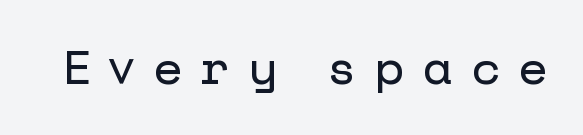
{"serif": "no", "italic": "no", "width": "normal", "stroke_contrast": "low", "x_height": "medium", "underline": "no", "letter_spacing": "wide", "letter_spacing_em": 0.4, "glyph_px": 47}
